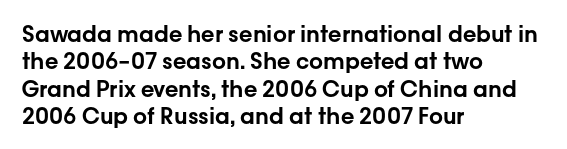
Q: Is the text italic (slanted)? A: No, it is upright.
Q: Is the text underlined? A: No.
Q: How is the paragraph aligned? A: Left-aligned.
Q: Is the spacing between letters normal or unusually wide? A: Normal.
